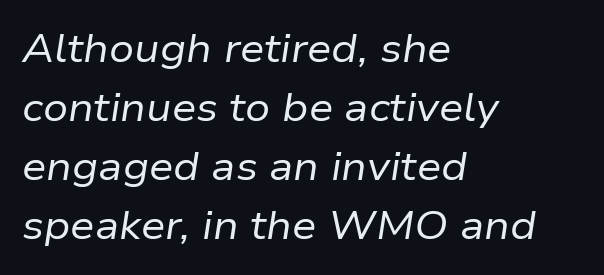
Q: Is the text bold? A: No.
Q: Is the text italic (slanted)? A: Yes, it leans right by about 9 degrees.
Q: Is the text underlined? A: No.
Q: How is the paragraph aligned? A: Left-aligned.
Q: Is the spacing between letters normal or unusually wide? A: Normal.
Q: Is the spacing between lines tight, normal or loose? A: Normal.
Q: Width (condensed, normal, or wide)? A: Normal.
Q: Stroke contrast? A: Low.
Q: x-height? A: Medium.
Q: Monospaced? A: No.
